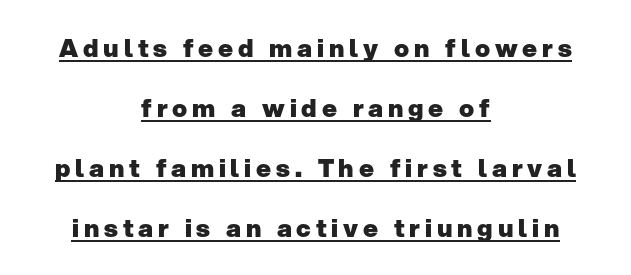
{"italic": "no", "bold": "yes", "underline": "yes", "align": "center", "line_spacing": "loose", "line_spacing_ratio": 2.4, "glyph_px": 25}
